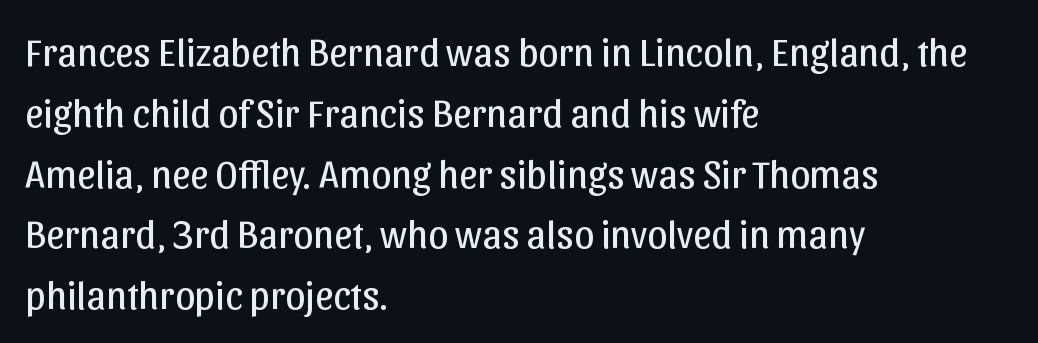
The image shows 40 px regular-weight sans-serif type, upright; set left-aligned, normal line spacing (1.52x), normal letter spacing, not underlined; low stroke contrast and a medium x-height.
